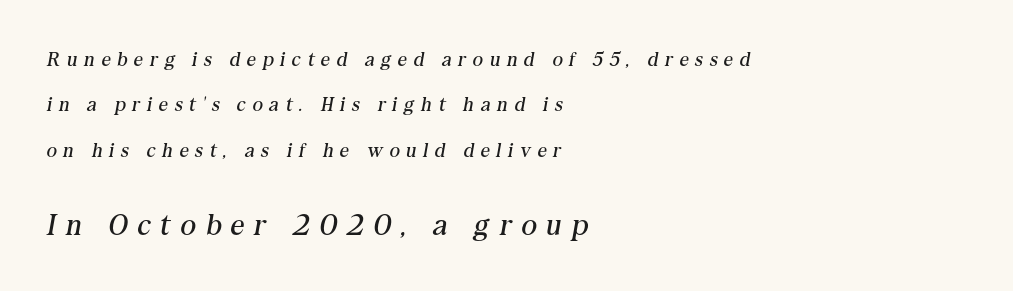
{"serif": "yes", "italic": "yes", "lean": "right", "slant_degrees": 10, "bold": "no", "weight": "regular", "width": "normal", "stroke_contrast": "medium", "x_height": "medium", "monospaced": "no", "underline": "no", "align": "left", "line_spacing": "loose", "line_spacing_ratio": 2.27, "letter_spacing": "wide", "letter_spacing_em": 0.34, "larger_block": "second", "size_ratio": 1.5, "glyph_px": 30}
